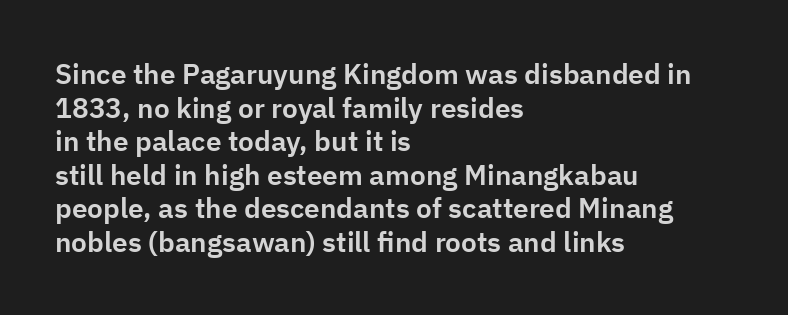
You could call the tracking neutral — neither tight nor loose. Each letter keeps its own natural width here, so spacing adapts to shape. The lettering holds an erect, upright posture throughout. Each row of text sits above clean, open space. Regarding serifs, this sample does without them. A classic flush-left, rag-right setting is used for this passage.
